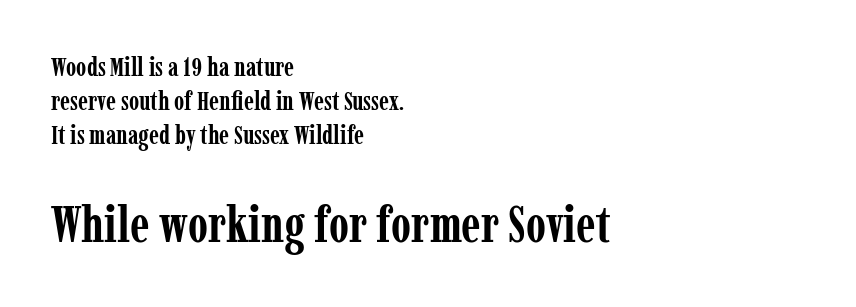
The image shows 51 px semibold, condensed serif type, upright; set left-aligned, normal line spacing (1.3x), normal letter spacing, not underlined; the second (bottom) block is 1.96x larger; low stroke contrast and a medium x-height.
